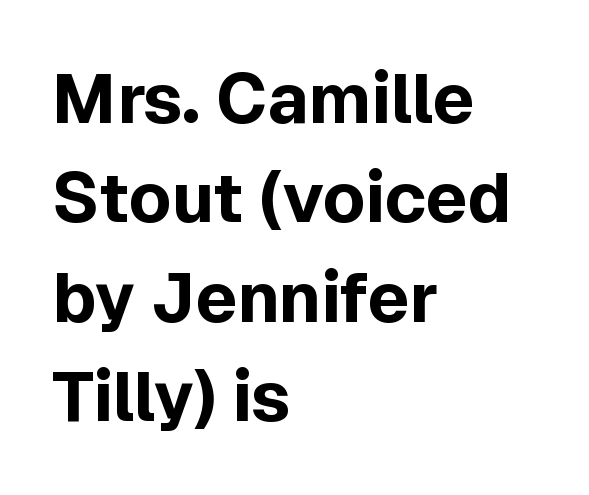
The image shows 70 px bold sans-serif type, upright; set left-aligned, normal line spacing (1.42x), normal letter spacing, not underlined; a medium x-height.
